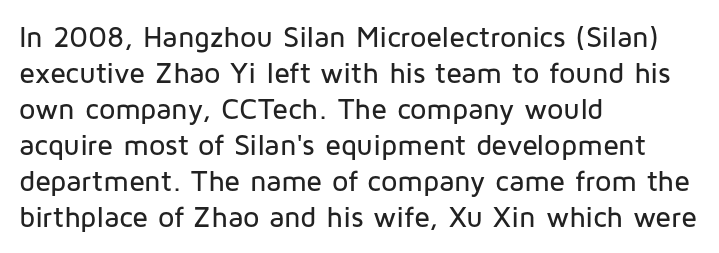
The image shows 29 px sans-serif type, upright; set left-aligned, line spacing 1.24x, normal letter spacing, not underlined; low stroke contrast and a medium x-height.
